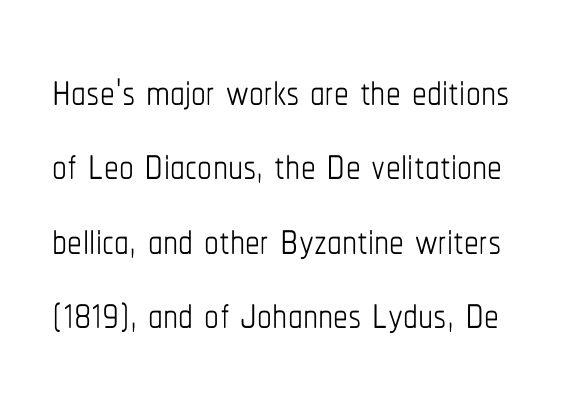
Q: Is the text bold? A: No.
Q: Is the text italic (slanted)? A: No, it is upright.
Q: Is the text underlined? A: No.
Q: Is the spacing between letters normal or unusually wide? A: Normal.
Q: Is the spacing between lines tight, normal or loose? A: Normal.
Q: Width (condensed, normal, or wide)? A: Condensed.
Q: Stroke contrast? A: Low.
Q: x-height? A: Medium.
Q: Monospaced? A: No.
